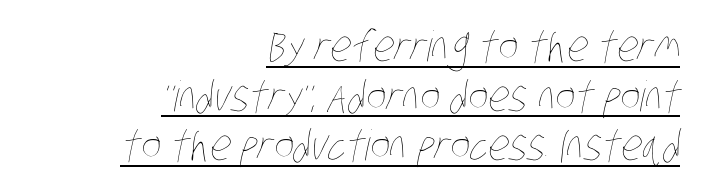
Q: Is the text bold? A: No.
Q: Is the text underlined? A: Yes.
Q: How is the paragraph aligned? A: Right-aligned.
Q: Is the spacing between letters normal or unusually wide? A: Normal.
Q: Width (condensed, normal, or wide)? A: Condensed.
Q: Stroke contrast? A: Low.
Q: x-height? A: Large.
Q: Monospaced? A: No.
